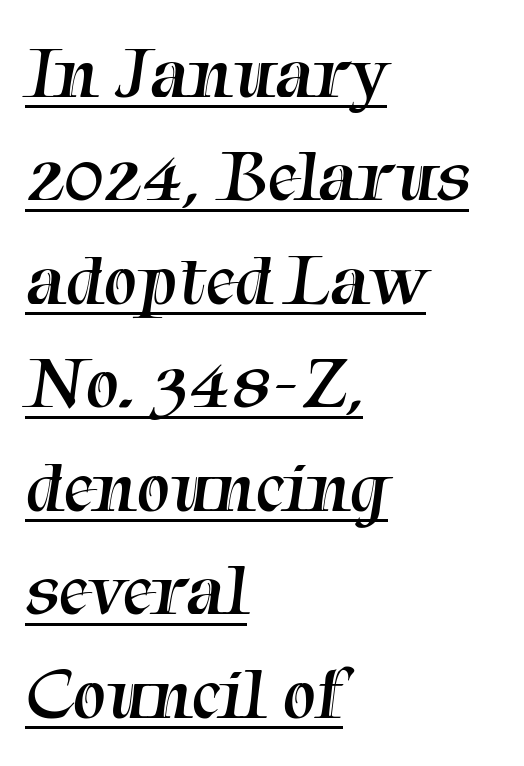
The image shows 75 px regular-weight serif type; set left-aligned, normal line spacing (1.38x), normal letter spacing, underlined; medium stroke contrast and a medium x-height.
